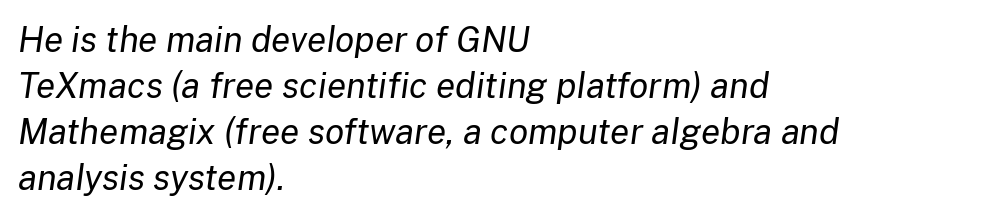
The image shows 35 px regular-weight type, italic (leaning right); set left-aligned, normal line spacing (1.31x), normal letter spacing, not underlined; low stroke contrast and a medium x-height.
